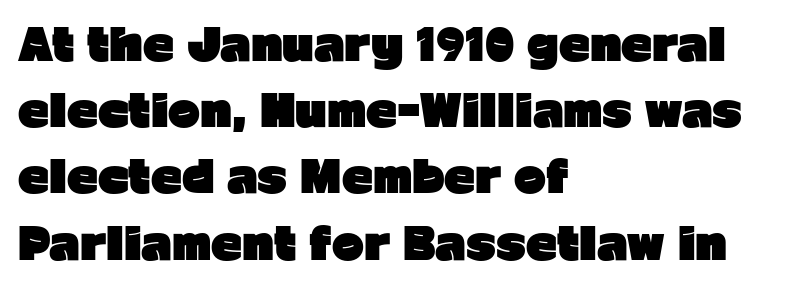
The area under the type is left untouched. Proportional: the letters do not fall into vertical columns. Caption: bold face, heavy strokes. How are the letters spaced? Ordinarily, with no added tracking. The axis of the letterforms is exactly vertical.
